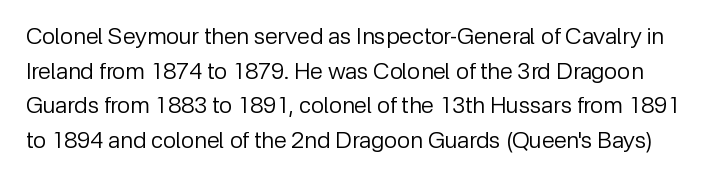
Italic: no, the glyphs are upright roman. A clean baseline with only descenders dipping below it. Caption: face not bold, strokes unweighted. Regular leading.
